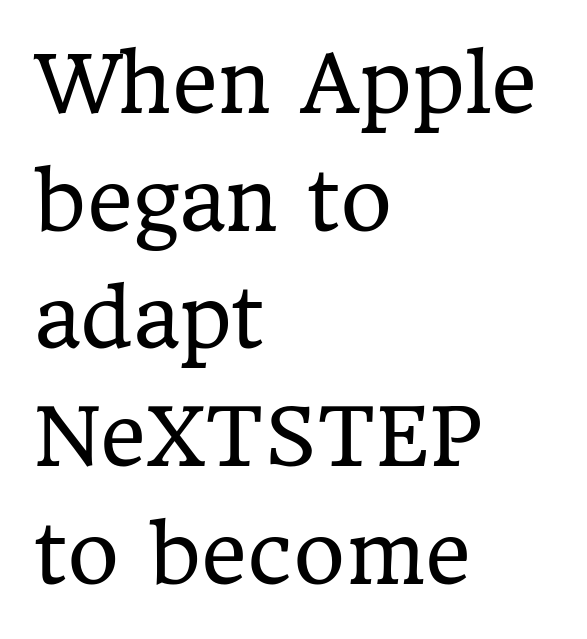
The vertical gap from one line to the next is medium. Each letter keeps its own natural width here, so spacing adapts to shape. This sample uses an upright cut, with every glyph sitting square on the baseline. Serif or sans? Serif — the stroke terminals have little feet.
